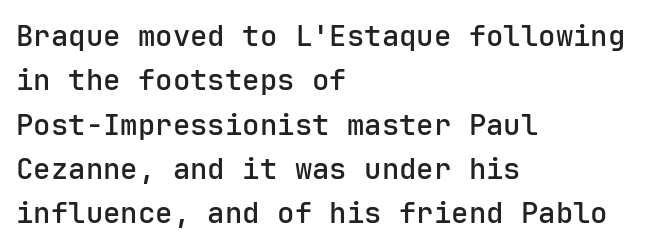
Q: Is the text bold? A: Semi-bold.
Q: Is the text italic (slanted)? A: No, it is upright.
Q: Is the typeface a serif or a sans-serif typeface? A: Sans-serif.
Q: Is the text underlined? A: No.
Q: How is the paragraph aligned? A: Left-aligned.
Q: Is the spacing between letters normal or unusually wide? A: Normal.
Q: Is the spacing between lines tight, normal or loose? A: Normal.
Q: Width (condensed, normal, or wide)? A: Normal.
Q: Stroke contrast? A: Low.
Q: x-height? A: Medium.
Q: Monospaced? A: Yes.
